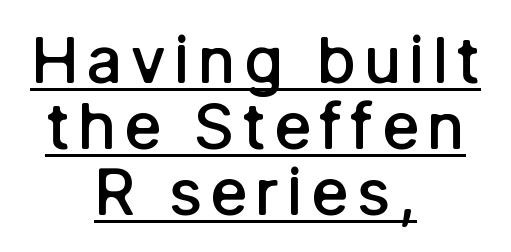
If you measured baseline to baseline, you'd find a short distance. Quick note: not italic, upright. Serifs: no, the terminals of the letterforms are clean. The lines are quadded center.
